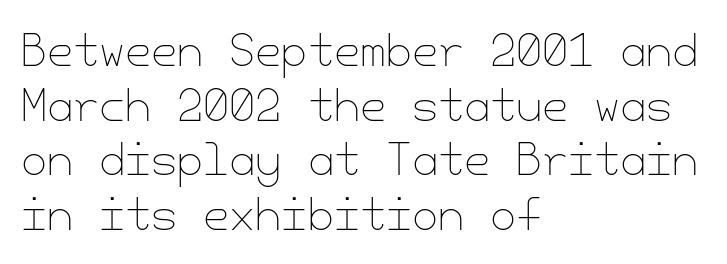
The image shows 42 px thin type, upright; set left-aligned, normal line spacing (1.3x), normal letter spacing, not underlined; low stroke contrast and a small x-height.
